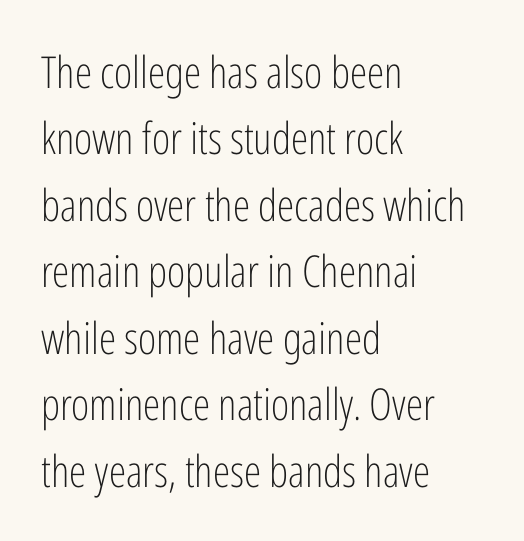
{"serif": "no", "italic": "no", "bold": "no", "weight": "light", "width": "condensed", "stroke_contrast": "low", "x_height": "medium", "monospaced": "no", "underline": "no", "align": "left", "line_spacing": "normal", "line_spacing_ratio": 1.51, "letter_spacing": "normal", "letter_spacing_em": 0.0, "glyph_px": 44}
